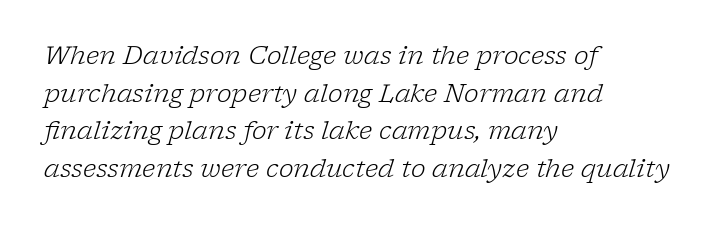
The image shows 25 px text type, italic (leaning right); set left-aligned, normal line spacing (1.51x), normal letter spacing, not underlined.
